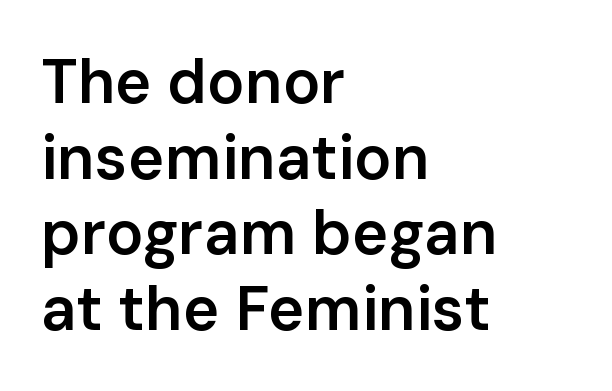
The image shows 62 px semibold sans-serif type, upright; set left-aligned, line spacing 1.22x, normal letter spacing, not underlined; low stroke contrast and a medium x-height.
